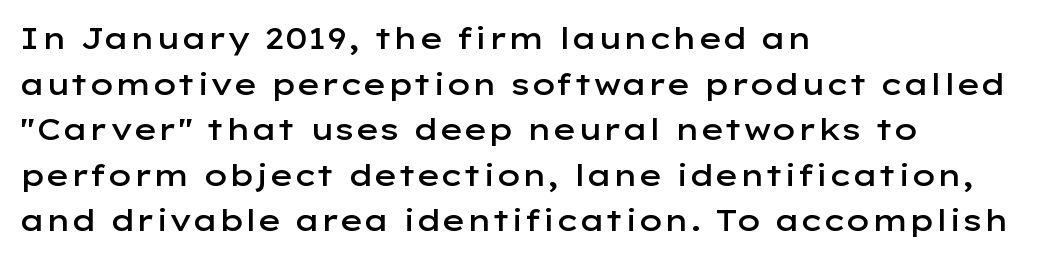
Descender tails drop into unmarked territory. The passage is arranged the way most books set body copy — flush left. The passage shown is typed in a proportional face where columns would drift. The typesetting leans somewhat heavy: a semibold. Are there feet on the stems? There aren't — it's a sans. If you drew a line through each stem, it would be perfectly vertical.
